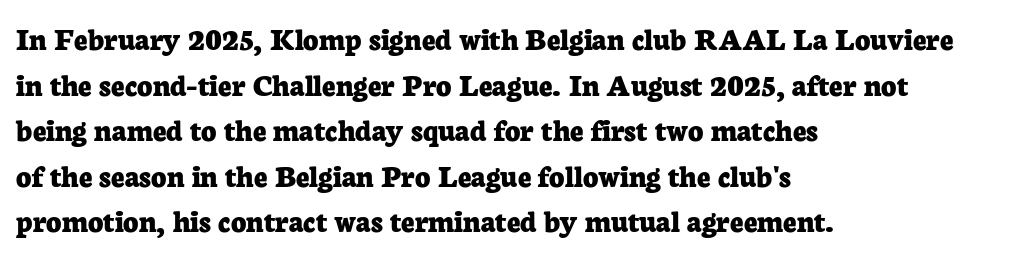
Q: Is the text bold? A: Yes.
Q: Is the text italic (slanted)? A: No, it is upright.
Q: Is the typeface a serif or a sans-serif typeface? A: Serif.
Q: Is the text underlined? A: No.
Q: How is the paragraph aligned? A: Left-aligned.
Q: Is the spacing between letters normal or unusually wide? A: Normal.
Q: Is the spacing between lines tight, normal or loose? A: Normal.
Q: Width (condensed, normal, or wide)? A: Normal.
Q: Stroke contrast? A: Low.
Q: x-height? A: Medium.
Q: Monospaced? A: No.
